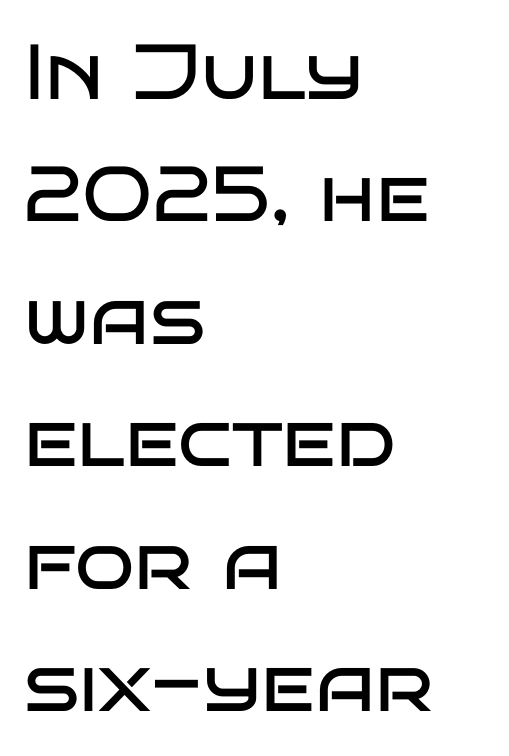
{"serif": "no", "italic": "no", "bold": "no", "weight": "regular", "width": "wide", "stroke_contrast": "low", "x_height": "large", "monospaced": "no", "underline": "no", "align": "left", "line_spacing": "normal", "line_spacing_ratio": 1.57, "letter_spacing": "normal", "letter_spacing_em": 0.0, "glyph_px": 78}
